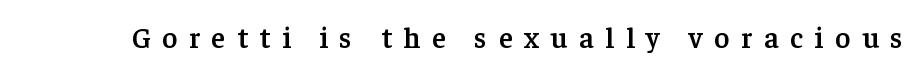
The image shows 29 px semibold serif type, upright; set unusually wide letter spacing (+0.4 em), not underlined; low stroke contrast and a medium x-height.
